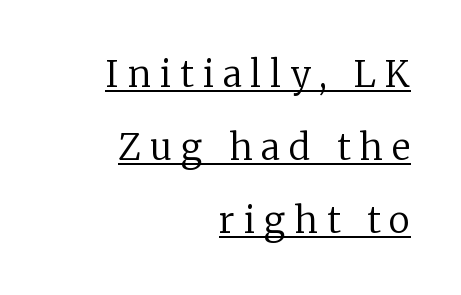
{"serif": "yes", "italic": "no", "bold": "no", "weight": "regular", "width": "normal", "stroke_contrast": "low", "x_height": "medium", "monospaced": "no", "underline": "yes", "align": "right", "line_spacing": "loose", "line_spacing_ratio": 2.03, "letter_spacing": "wide", "letter_spacing_em": 0.25, "glyph_px": 36}
